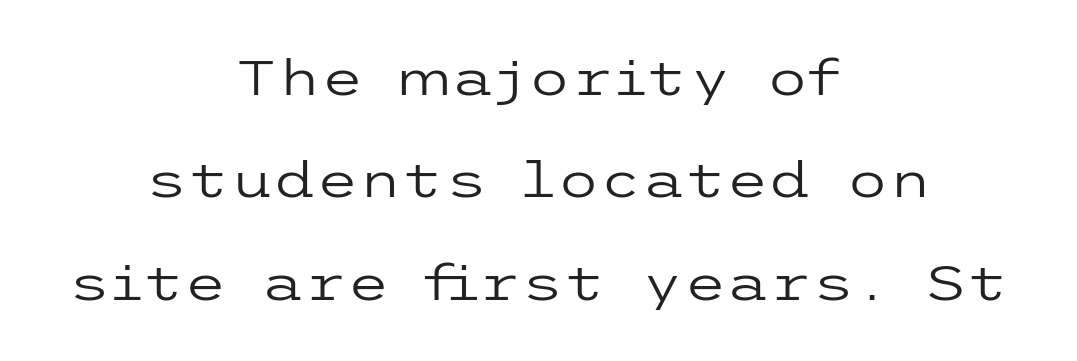
Nope, not italic — everything's standing straight. This sample trades compactness for vertical openness between lines. Weight class: somewhere from thin through regular. Rule under the text: the space is simply empty. Inter-character spacing is left at the font's built-in metrics. What kind of face is this? One without serifs — a sans.
